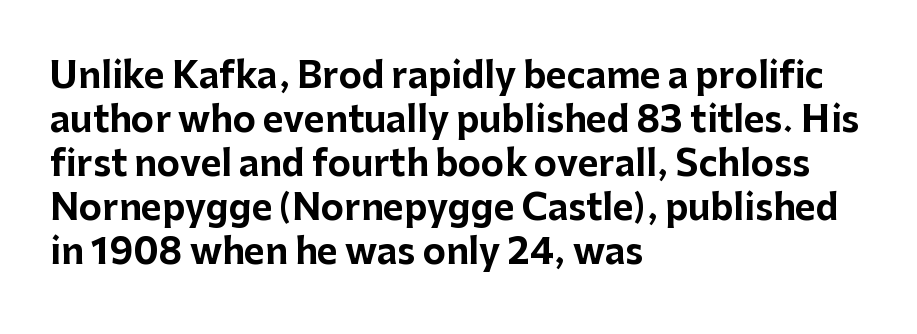
The image shows 35 px bold sans-serif type, upright; set left-aligned, normal line spacing (1.26x), normal letter spacing, not underlined; low stroke contrast and a medium x-height.
